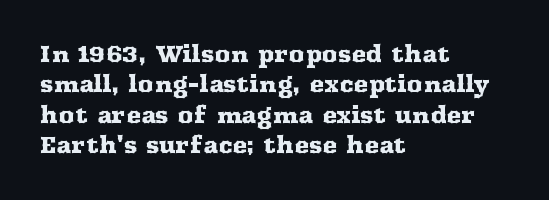
Q: Is the text italic (slanted)? A: No, it is upright.
Q: Is the text underlined? A: No.
Q: How is the paragraph aligned? A: Left-aligned.
Q: Is the spacing between letters normal or unusually wide? A: Normal.
Q: Is the spacing between lines tight, normal or loose? A: Normal.
